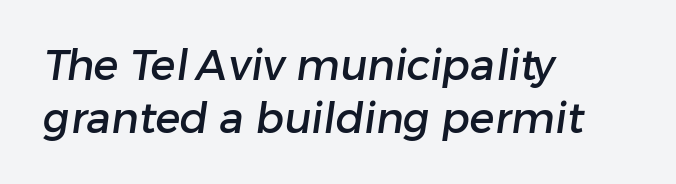
The image shows 42 px sans-serif type; set left-aligned, normal line spacing (1.27x), normal letter spacing, not underlined; low stroke contrast and a medium x-height.
